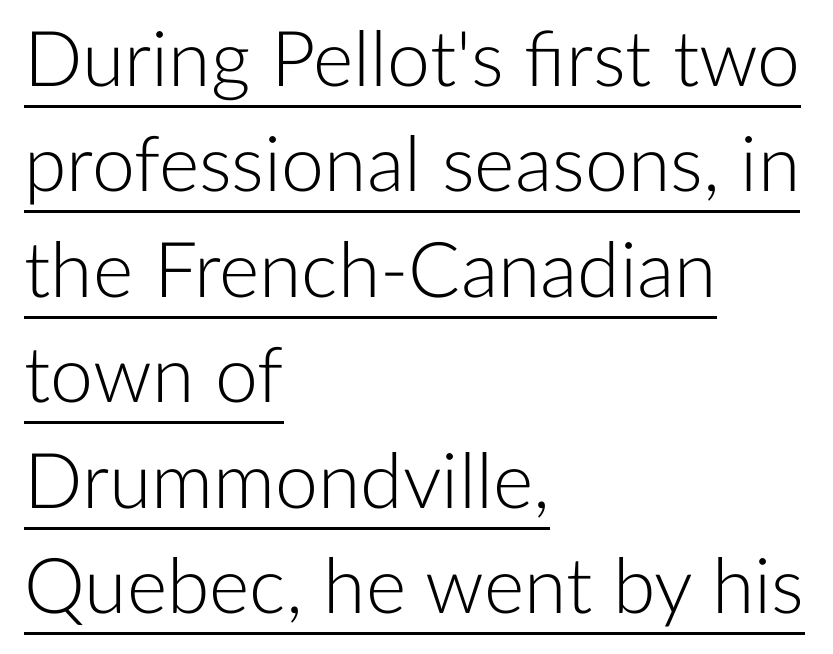
Q: Is the text bold? A: No.
Q: Is the text italic (slanted)? A: No, it is upright.
Q: Is the typeface a serif or a sans-serif typeface? A: Sans-serif.
Q: Is the text underlined? A: Yes.
Q: How is the paragraph aligned? A: Left-aligned.
Q: Is the spacing between letters normal or unusually wide? A: Normal.
Q: Is the spacing between lines tight, normal or loose? A: Normal.
Q: Width (condensed, normal, or wide)? A: Normal.
Q: Stroke contrast? A: Low.
Q: x-height? A: Medium.
Q: Monospaced? A: No.
